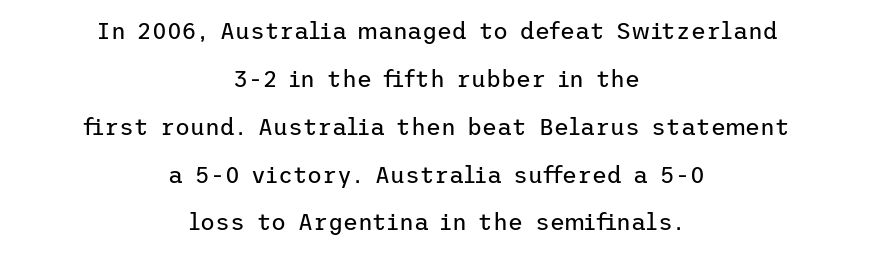
The image shows 23 px text type, upright; set centered, loose line spacing (2.08x), normal letter spacing, not underlined.
